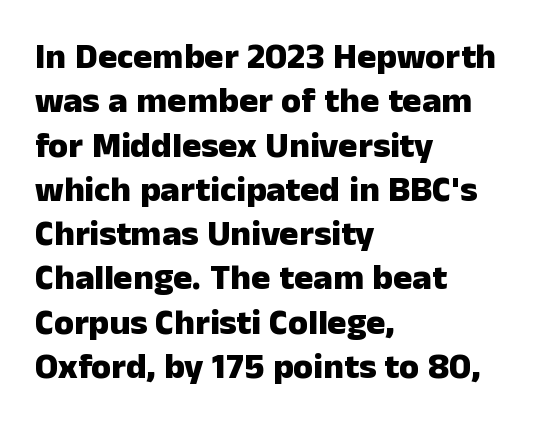
The image shows 36 px heavy sans-serif type, upright; set left-aligned, line spacing 1.23x, normal letter spacing, not underlined; low stroke contrast and a medium x-height.
